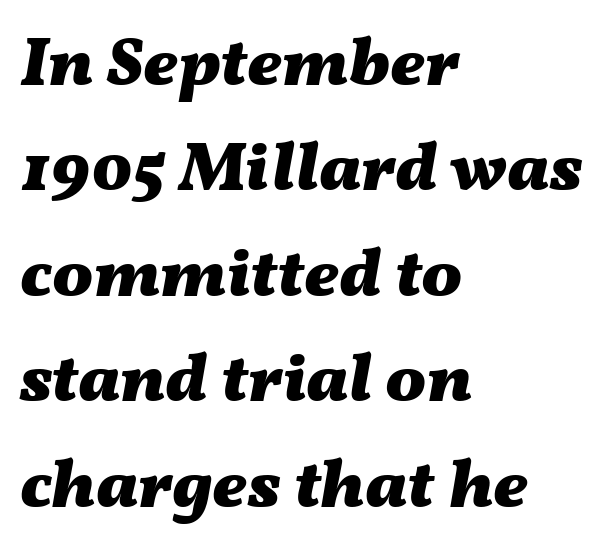
The image shows 68 px heavy, wide type, italic (leaning right); set left-aligned, normal line spacing (1.55x), normal letter spacing, not underlined; medium stroke contrast and a medium x-height.
